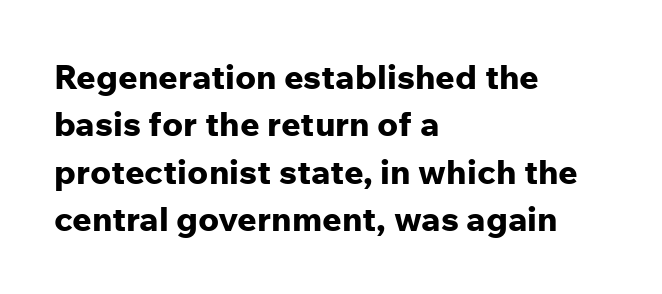
Q: Is the text bold? A: Yes.
Q: Is the text italic (slanted)? A: No, it is upright.
Q: Is the typeface a serif or a sans-serif typeface? A: Sans-serif.
Q: Is the text underlined? A: No.
Q: How is the paragraph aligned? A: Left-aligned.
Q: Is the spacing between letters normal or unusually wide? A: Normal.
Q: Is the spacing between lines tight, normal or loose? A: Normal.
Q: Width (condensed, normal, or wide)? A: Normal.
Q: Stroke contrast? A: Low.
Q: x-height? A: Medium.
Q: Monospaced? A: No.
